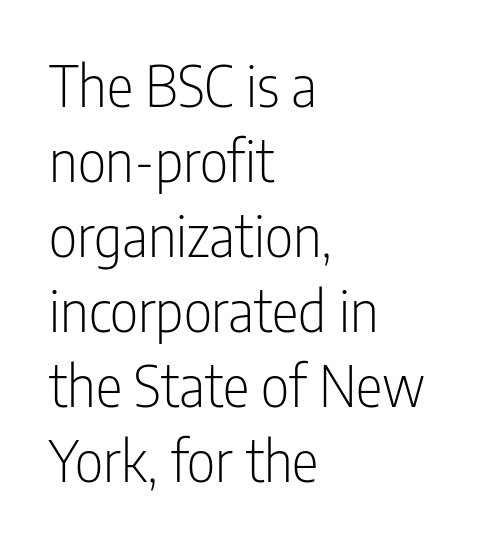
The image shows 56 px light, condensed sans-serif type, upright; set left-aligned, normal line spacing (1.34x), normal letter spacing, not underlined; low stroke contrast and a medium x-height.
